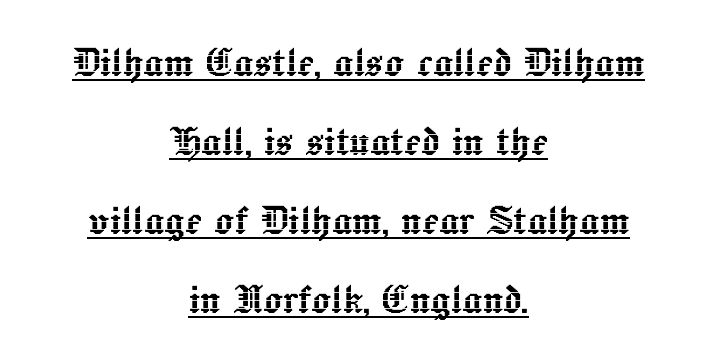
Somebody hit Ctrl+U on this one — the words are underlined. Between one letter and the next there's only the usual sliver of space. The specimen reads as upright at a glance. The rag falls on both sides of this text block equally. A typesetter would call this leading conventional body-copy spacing.
